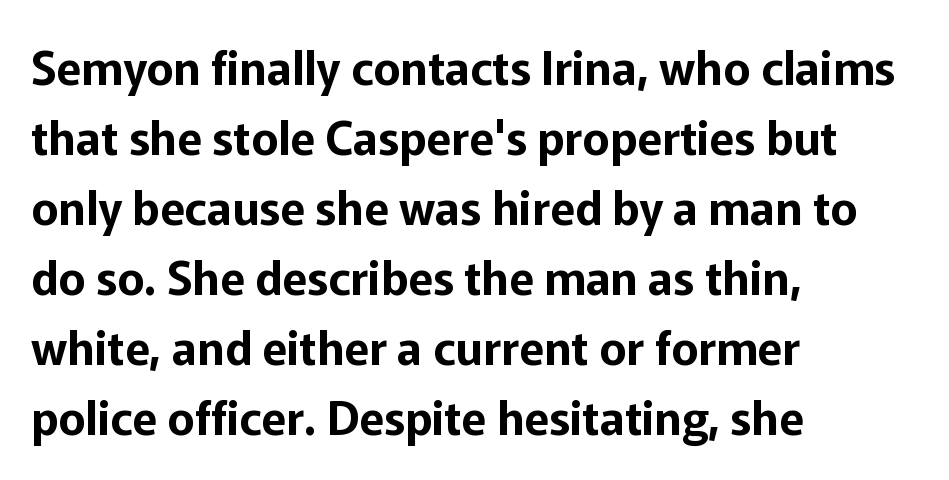
The image shows 46 px sans-serif type, upright; set left-aligned, normal line spacing (1.52x), normal letter spacing, not underlined; low stroke contrast and a medium x-height.
